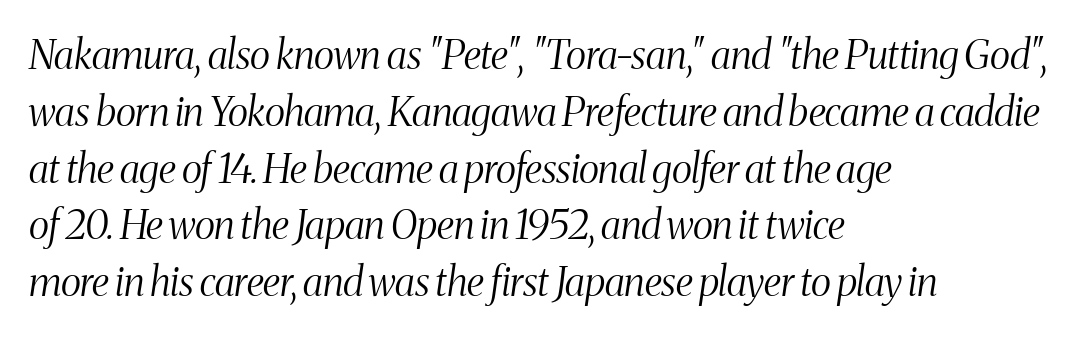
{"serif": "yes", "italic": "yes", "lean": "right", "slant_degrees": 8, "bold": "no", "weight": "light", "width": "condensed", "stroke_contrast": "medium", "x_height": "medium", "monospaced": "no", "underline": "no", "align": "left", "line_spacing": "normal", "line_spacing_ratio": 1.42, "letter_spacing": "normal", "letter_spacing_em": 0.0, "glyph_px": 40}
